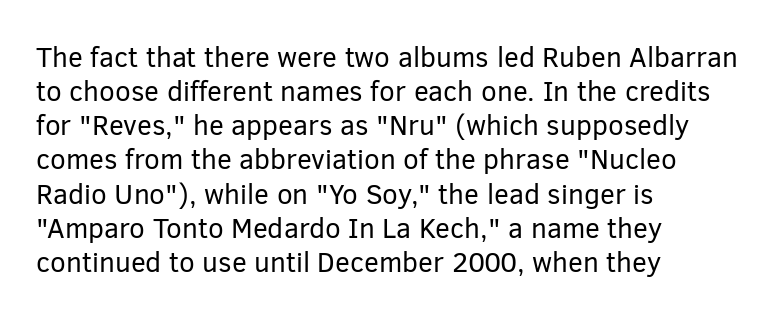
{"serif": "no", "italic": "no", "bold": "no", "weight": "regular", "width": "normal", "stroke_contrast": "low", "x_height": "medium", "monospaced": "no", "underline": "no", "align": "left", "line_spacing_ratio": 1.22, "letter_spacing": "normal", "letter_spacing_em": 0.0, "glyph_px": 28}
